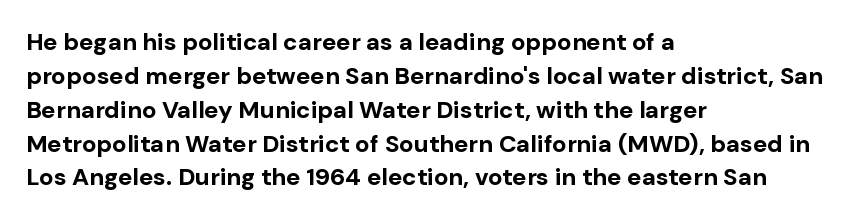
Q: Is the text bold? A: Yes.
Q: Is the text italic (slanted)? A: No, it is upright.
Q: Is the text underlined? A: No.
Q: How is the paragraph aligned? A: Left-aligned.
Q: Is the spacing between letters normal or unusually wide? A: Normal.
Q: Is the spacing between lines tight, normal or loose? A: Normal.
